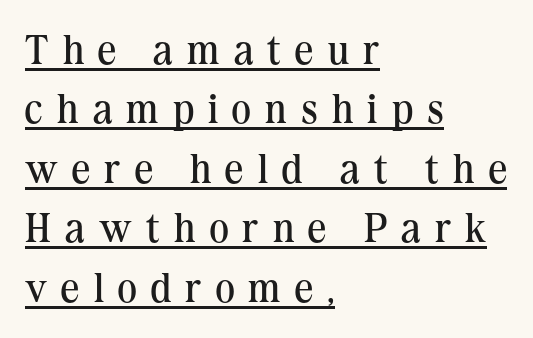
Q: Is the text bold? A: No.
Q: Is the text italic (slanted)? A: No, it is upright.
Q: Is the typeface a serif or a sans-serif typeface? A: Serif.
Q: Is the text underlined? A: Yes.
Q: How is the paragraph aligned? A: Left-aligned.
Q: Is the spacing between letters normal or unusually wide? A: Unusually wide.
Q: Is the spacing between lines tight, normal or loose? A: Normal.
Q: Width (condensed, normal, or wide)? A: Normal.
Q: Stroke contrast? A: Medium.
Q: x-height? A: Medium.
Q: Monospaced? A: No.
